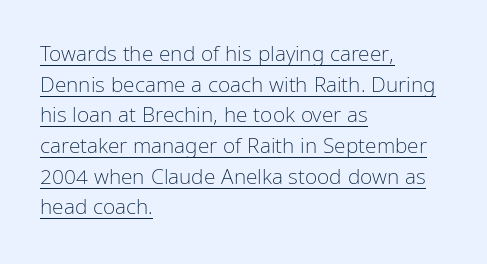
{"italic": "no", "bold": "no", "underline": "yes", "align": "left", "line_spacing": "normal", "line_spacing_ratio": 1.46, "letter_spacing": "normal", "letter_spacing_em": 0.0, "glyph_px": 21}
